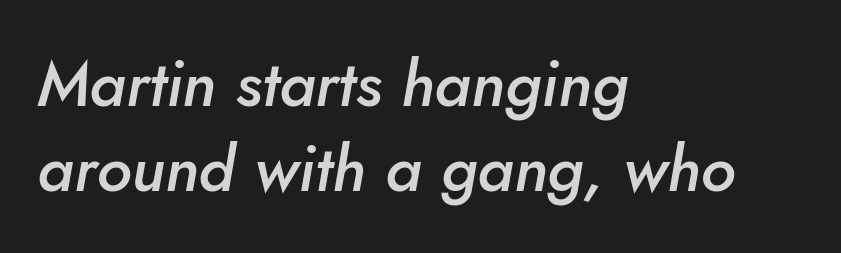
The image shows 64 px semibold type, italic (leaning right); set left-aligned, normal line spacing (1.33x), normal letter spacing, not underlined; low stroke contrast and a small x-height.
